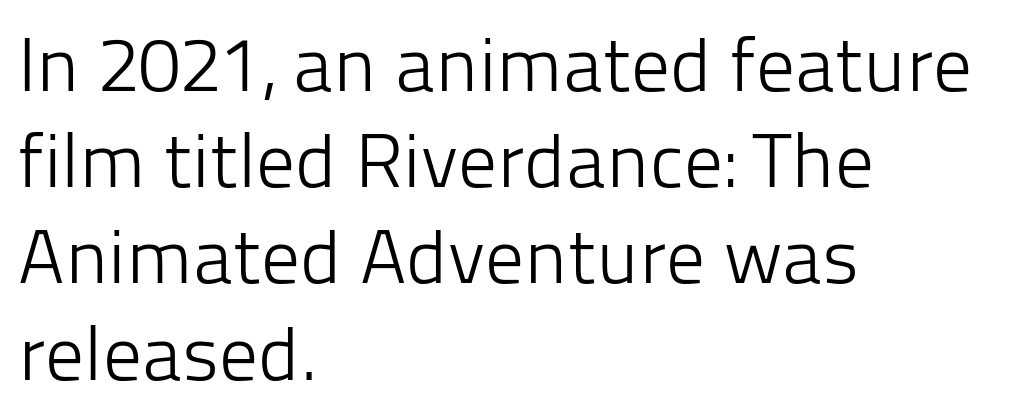
The image shows 77 px light sans-serif type, upright; set left-aligned, normal line spacing (1.25x), normal letter spacing, not underlined; low stroke contrast and a medium x-height.
